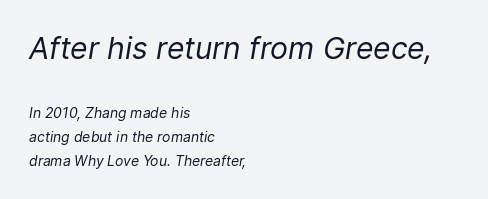
Q: Is the text bold? A: No.
Q: Is the text italic (slanted)? A: Yes, it leans right by about 9 degrees.
Q: Is the text underlined? A: No.
Q: How is the paragraph aligned? A: Left-aligned.
Q: Is the spacing between letters normal or unusually wide? A: Normal.
Q: Is the spacing between lines tight, normal or loose? A: Normal.
Q: Which block of text is set in a larger size, the first (top) or the second (bottom)? A: The first (top) one.
Q: Width (condensed, normal, or wide)? A: Normal.
Q: Stroke contrast? A: Low.
Q: x-height? A: Medium.
Q: Monospaced? A: No.
